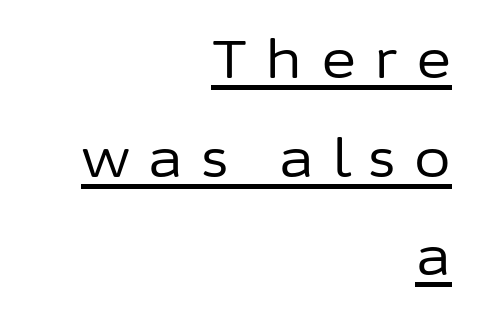
The image shows 53 px regular-weight sans-serif type, upright; set right-aligned, line spacing 1.86x, unusually wide letter spacing (+0.35 em), underlined; low stroke contrast and a medium x-height.
